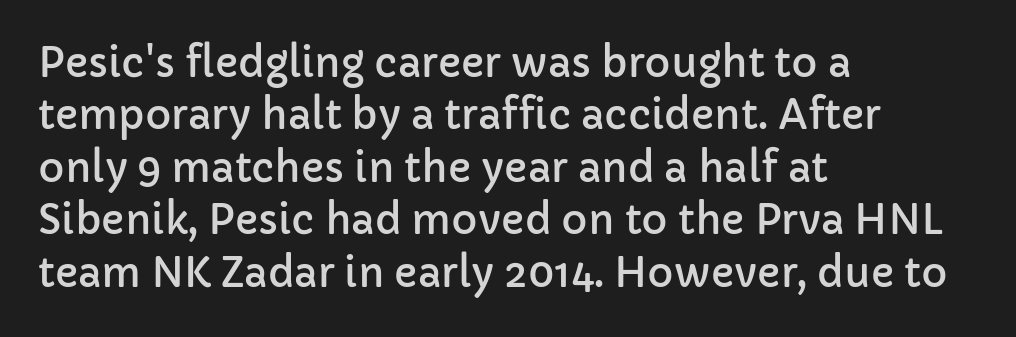
In terms of leading, this rendering sits right in the middle. Students, note that the glyphs here touch the page at normal intervals. Decoration check: the copy has no underline. The characters display no serif detailing; their extremities are plain.
